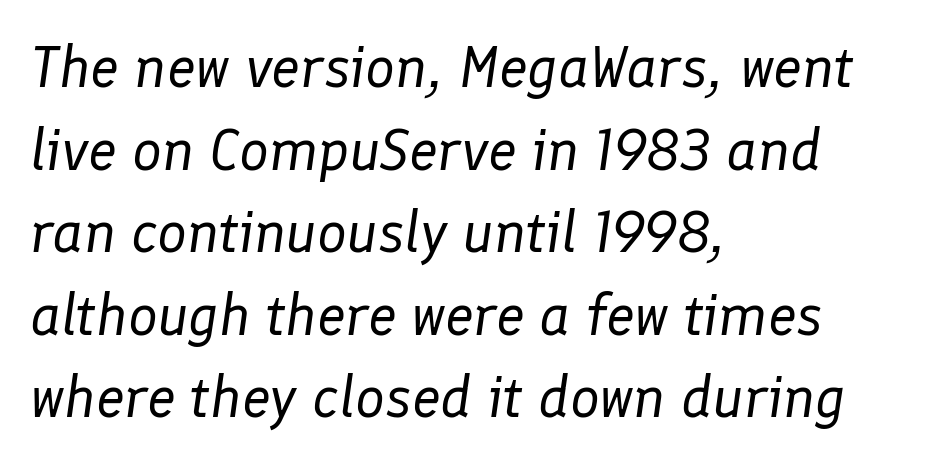
Quick note: interline space is typical. Is the stroke heavy? The answer is a plain regular-or-lighter. Note the varied advance widths — an 'i' is clearly narrower than an 'm'. The letters sit at their default tracking, neither squeezed nor spread.
